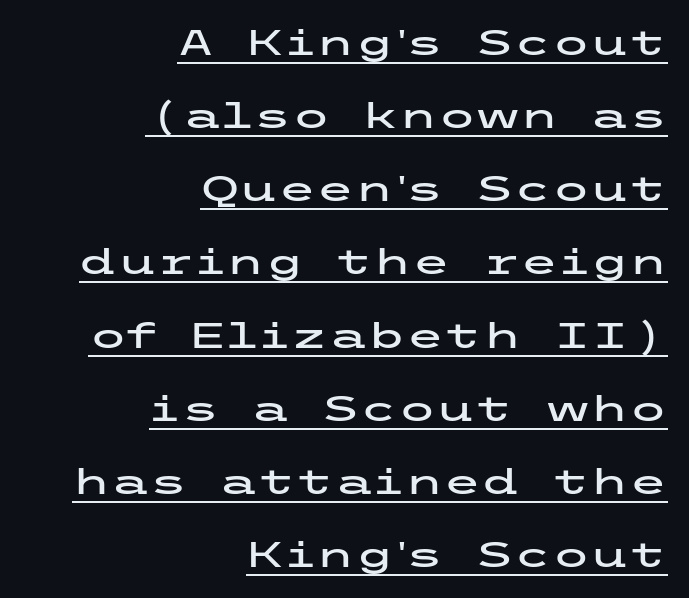
Q: Is the text italic (slanted)? A: No, it is upright.
Q: Is the typeface a serif or a sans-serif typeface? A: Sans-serif.
Q: Is the text underlined? A: Yes.
Q: How is the paragraph aligned? A: Right-aligned.
Q: Is the spacing between letters normal or unusually wide? A: Normal.
Q: Is the spacing between lines tight, normal or loose? A: Loose.
Q: Width (condensed, normal, or wide)? A: Wide.
Q: Stroke contrast? A: Low.
Q: x-height? A: Medium.
